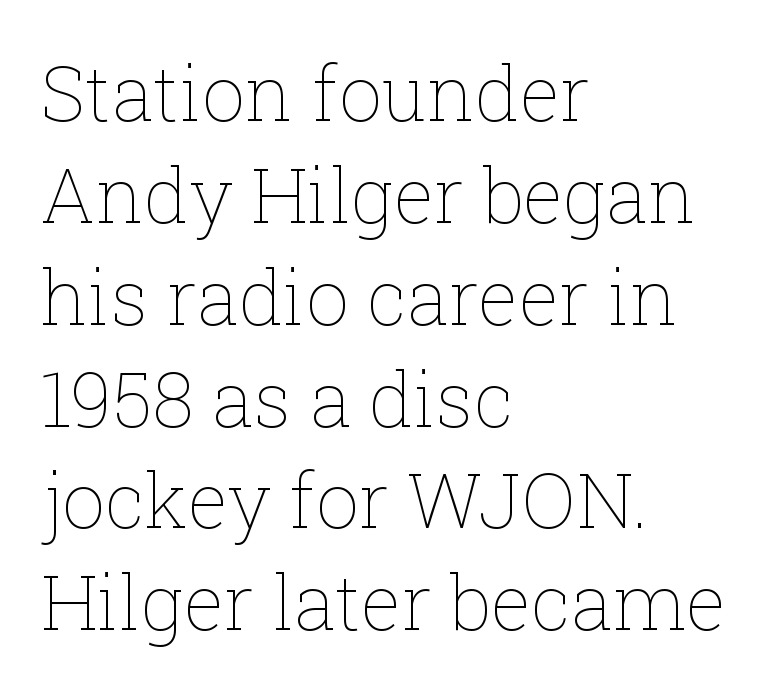
Here the designer chose a conventional face with non-uniform glyph widths. Tracking value appears to be zero — textbook default spacing. Normally led — the rows are evenly, conventionally spaced. Letters rest on an invisible, unmarked baseline.
